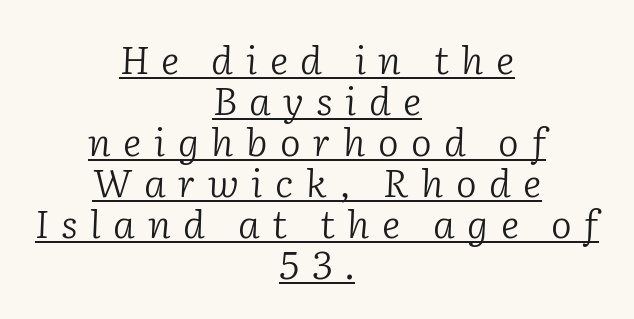
Q: Is the text bold? A: No.
Q: Is the text italic (slanted)? A: Yes, it leans right by about 2 degrees.
Q: Is the typeface a serif or a sans-serif typeface? A: Serif.
Q: Is the text underlined? A: Yes.
Q: How is the paragraph aligned? A: Centered.
Q: Is the spacing between letters normal or unusually wide? A: Unusually wide.
Q: Is the spacing between lines tight, normal or loose? A: Tight.
Q: Width (condensed, normal, or wide)? A: Normal.
Q: Stroke contrast? A: Low.
Q: x-height? A: Medium.
Q: Monospaced? A: No.
